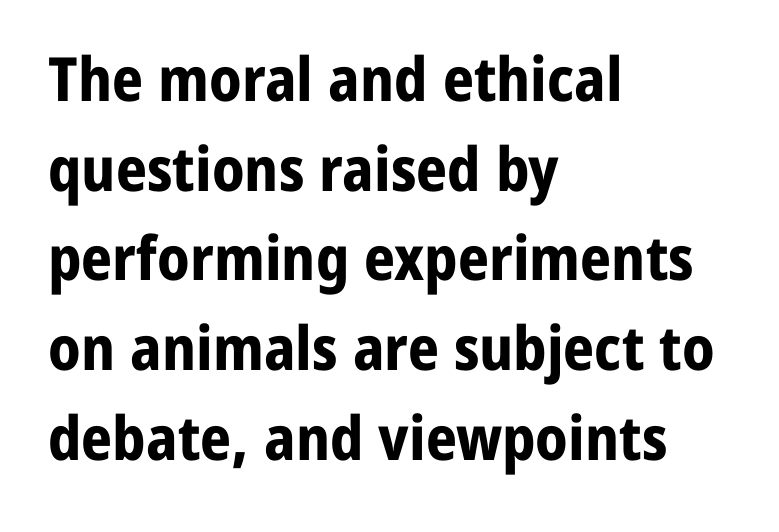
The rendering uses a bold face; every stroke is thick and dark. Spacing verdict: proportional, widths tailored to each character. Evenly set lines give the paragraph a standard silhouette. Tracking value appears to be zero — textbook default spacing.
